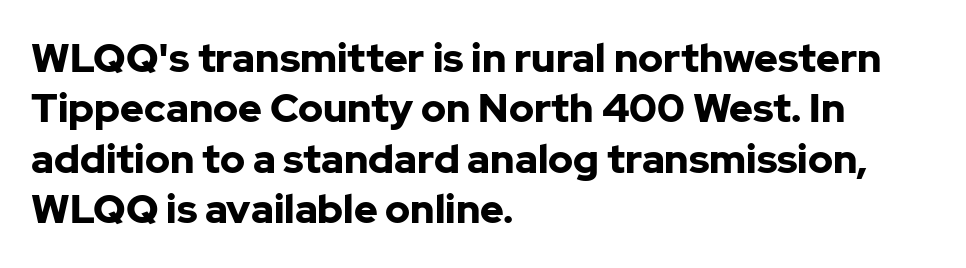
Q: Is the text bold? A: Yes.
Q: Is the text italic (slanted)? A: No, it is upright.
Q: Is the typeface a serif or a sans-serif typeface? A: Sans-serif.
Q: Is the text underlined? A: No.
Q: How is the paragraph aligned? A: Left-aligned.
Q: Is the spacing between letters normal or unusually wide? A: Normal.
Q: Is the spacing between lines tight, normal or loose? A: Normal.
Q: Width (condensed, normal, or wide)? A: Normal.
Q: Stroke contrast? A: Low.
Q: x-height? A: Medium.
Q: Monospaced? A: No.
